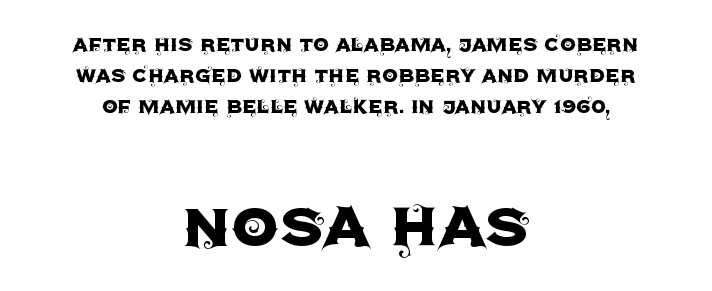
Q: Is the text italic (slanted)? A: No, it is upright.
Q: Is the typeface a serif or a sans-serif typeface? A: Sans-serif.
Q: Is the text underlined? A: No.
Q: How is the paragraph aligned? A: Centered.
Q: Is the spacing between letters normal or unusually wide? A: Normal.
Q: Which block of text is set in a larger size, the first (top) or the second (bottom)? A: The second (bottom) one.
Q: Width (condensed, normal, or wide)? A: Normal.
Q: x-height? A: Large.
Q: Monospaced? A: No.
